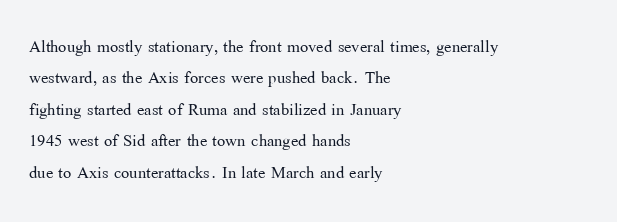
Q: Is the text bold? A: No.
Q: Is the text italic (slanted)? A: No, it is upright.
Q: Is the text underlined? A: No.
Q: How is the paragraph aligned? A: Left-aligned.
Q: Is the spacing between letters normal or unusually wide? A: Normal.
Q: Is the spacing between lines tight, normal or loose? A: Normal.
